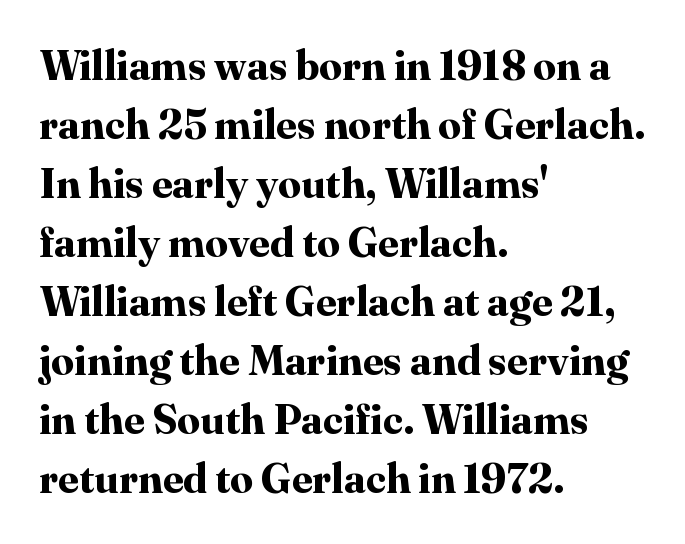
Q: Is the text bold? A: Yes.
Q: Is the text italic (slanted)? A: No, it is upright.
Q: Is the typeface a serif or a sans-serif typeface? A: Serif.
Q: Is the text underlined? A: No.
Q: How is the paragraph aligned? A: Left-aligned.
Q: Is the spacing between letters normal or unusually wide? A: Normal.
Q: Is the spacing between lines tight, normal or loose? A: Normal.
Q: Width (condensed, normal, or wide)? A: Normal.
Q: Stroke contrast? A: High.
Q: x-height? A: Medium.
Q: Monospaced? A: No.
